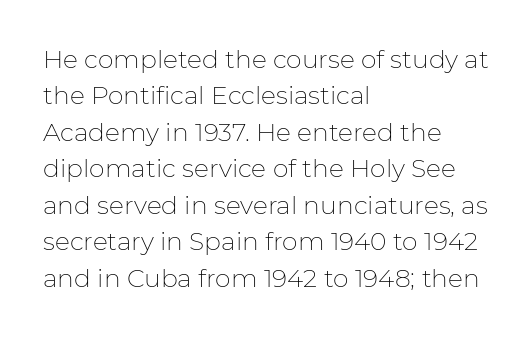
In terms of posture, this sample is upright. The passage shown has conventional tracking throughout. The zone under the glyphs is completely vacant. The lines are quadded left. These glyphs show unthickened strokes, regular width or finer. Rows of type keep a routine distance in the vertical direction.
